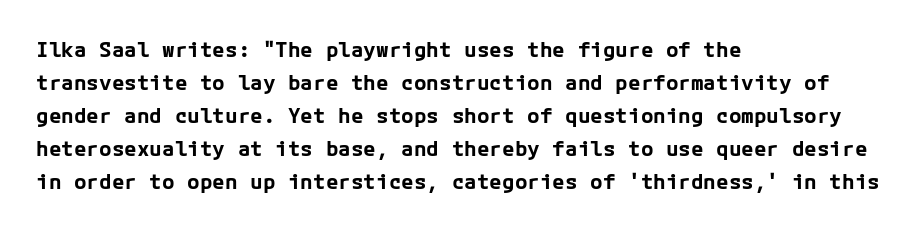
The image shows 21 px bold type, upright; set left-aligned, normal line spacing (1.57x), normal letter spacing, not underlined.
